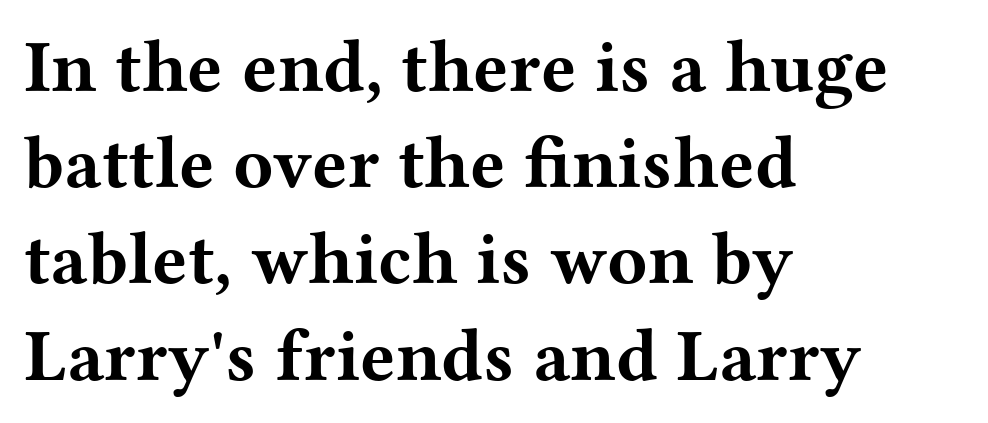
The image shows 74 px bold, wide serif type, upright; set left-aligned, normal line spacing (1.3x), normal letter spacing, not underlined; medium stroke contrast and a medium x-height.
